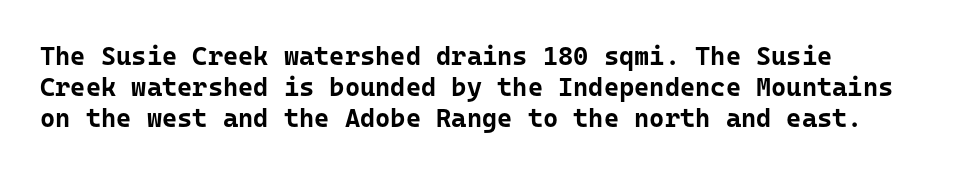
Q: Is the text bold? A: Yes.
Q: Is the text italic (slanted)? A: No, it is upright.
Q: Is the text underlined? A: No.
Q: Is the spacing between letters normal or unusually wide? A: Normal.
